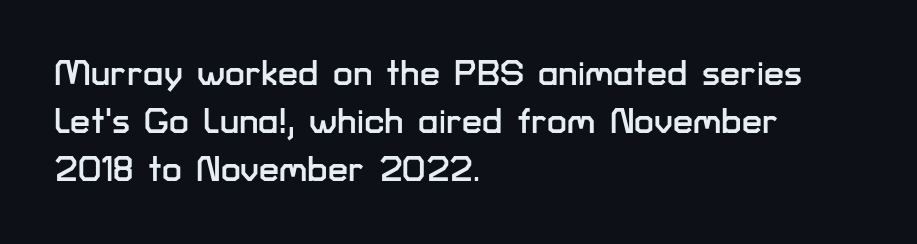
The image shows 36 px sans-serif type, upright; set left-aligned, normal line spacing (1.33x), normal letter spacing, not underlined; low stroke contrast and a medium x-height.
